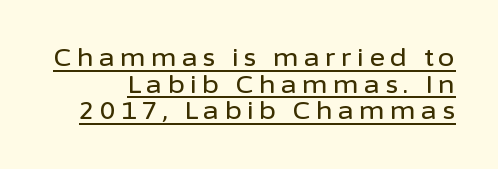
The lettering holds an erect, upright posture throughout. In terms of leading, this rendering errs on the cramped side. A rule runs beneath these lines of type. A typesetter would call this heavily tracked-out type.
